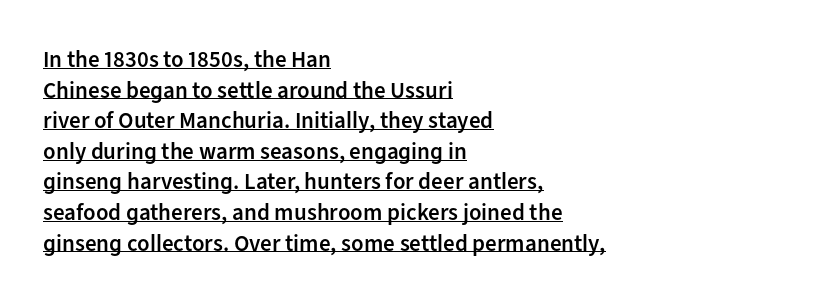
{"italic": "no", "bold": "semi", "underline": "yes", "align": "left", "line_spacing": "normal", "line_spacing_ratio": 1.33, "letter_spacing": "normal", "letter_spacing_em": 0.0, "glyph_px": 23}
